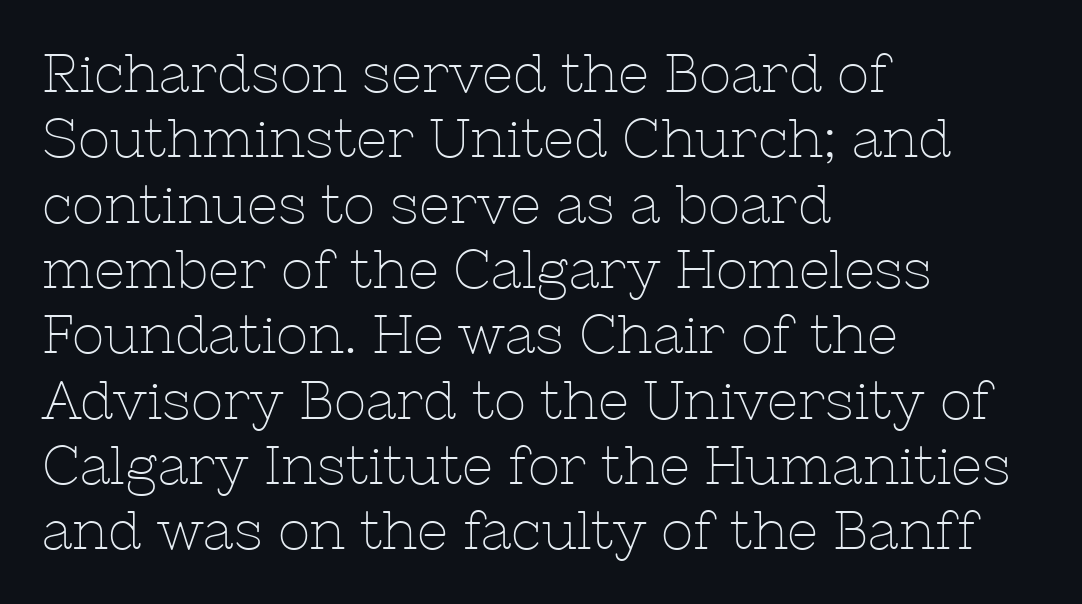
The letterforms sit shoulder to shoulder at normal distance. Decoration check: the copy has no underline. A roman cut, with each character standing at attention. Spacing verdict: proportional, widths tailored to each character. Caption: face not bold, strokes unweighted. Each letter's strokes conclude with small projecting serifs.
